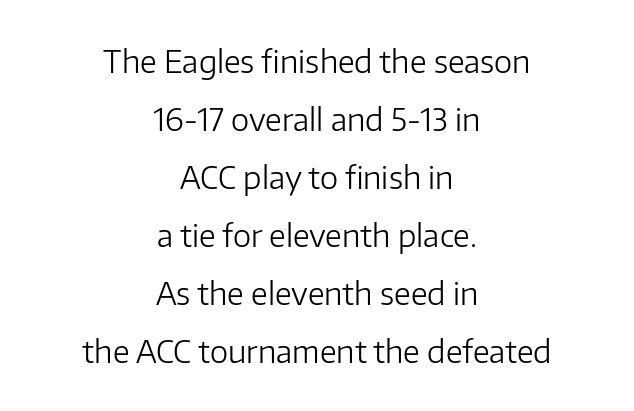
Where is the straight margin? There isn't one; the lines are centered. In terms of letterform style, serifs are entirely absent. Every character sits straight up, as roman type does. Lines of text with bare space underneath.
